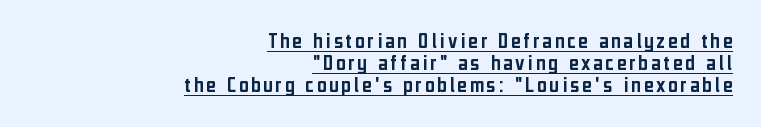
The image shows 23 px text type, upright; set right-aligned, tight line spacing (0.96x), underlined.
